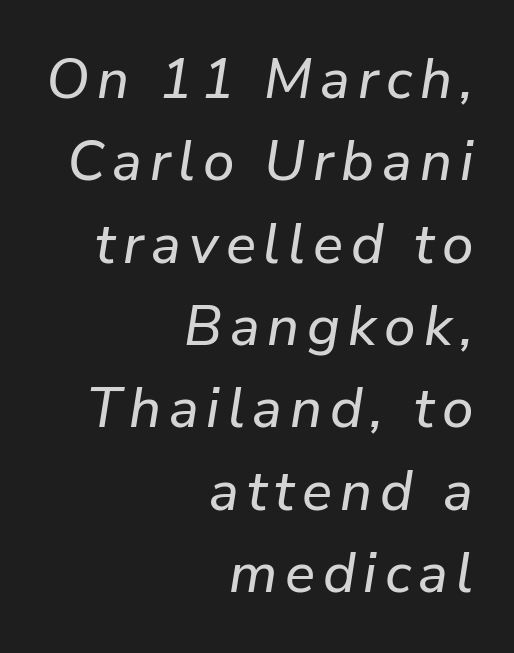
{"italic": "yes", "lean": "right", "slant_degrees": 9, "width": "normal", "stroke_contrast": "low", "x_height": "medium", "monospaced": "no", "underline": "no", "align": "right", "line_spacing": "normal", "line_spacing_ratio": 1.47, "glyph_px": 56}
